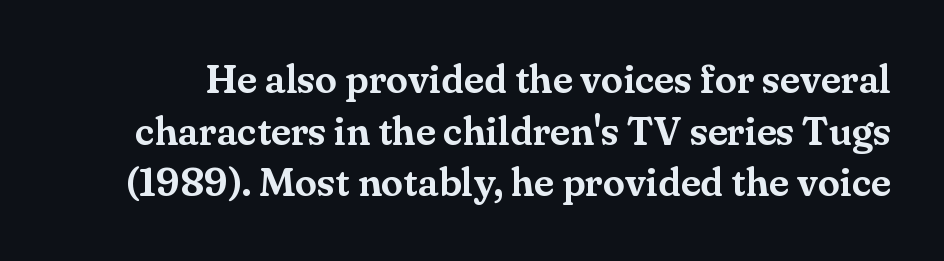
{"serif": "yes", "italic": "no", "width": "normal", "stroke_contrast": "medium", "x_height": "small", "monospaced": "no", "underline": "no", "line_spacing": "normal", "line_spacing_ratio": 1.29, "letter_spacing": "normal", "letter_spacing_em": 0.0, "glyph_px": 40}
